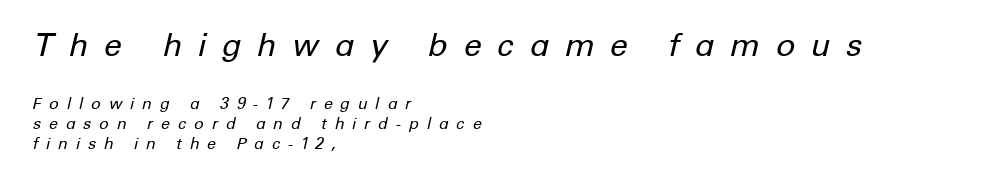
{"italic": "yes", "lean": "right", "slant_degrees": 12, "bold": "no", "weight": "regular", "width": "normal", "stroke_contrast": "low", "x_height": "medium", "monospaced": "no", "underline": "no", "align": "left", "line_spacing_ratio": 1.24, "letter_spacing": "wide", "letter_spacing_em": 0.48, "larger_block": "first", "size_ratio": 2.0, "glyph_px": 32}
